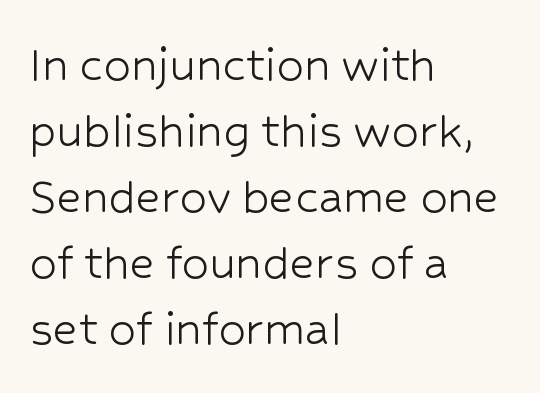
The image shows 54 px light sans-serif type, upright; set left-aligned, line spacing 1.22x, normal letter spacing, not underlined; low stroke contrast and a medium x-height.
